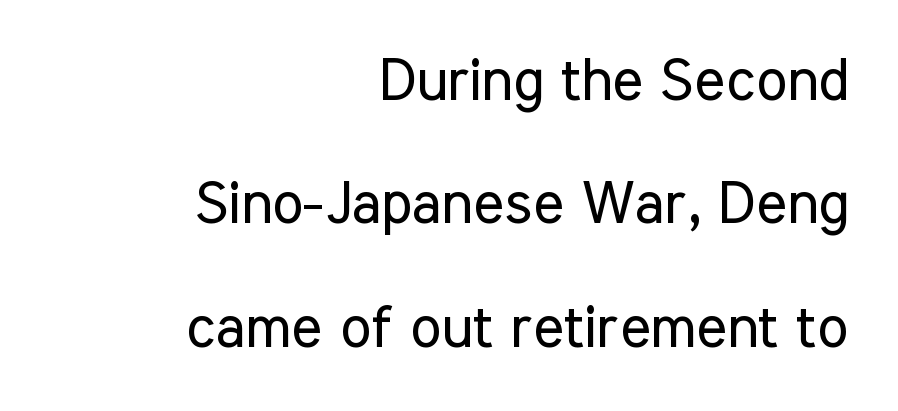
Proportional: the letters do not fall into vertical columns. Does the type have serifs? No, each stem ends abruptly. Nobody drew a line under any word here. Line ends are locked; line starts wander. Nobody touched the tracking dial on this one. Weight: regular or lighter.
